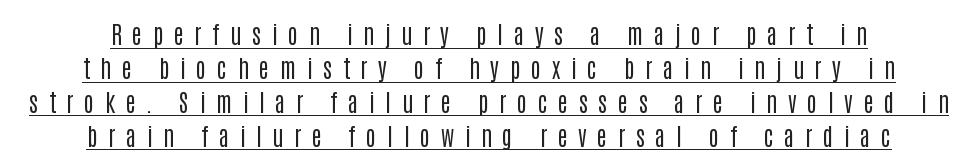
The image shows 24 px text type, upright; set normal line spacing (1.41x), unusually wide letter spacing (+0.44 em), underlined.
